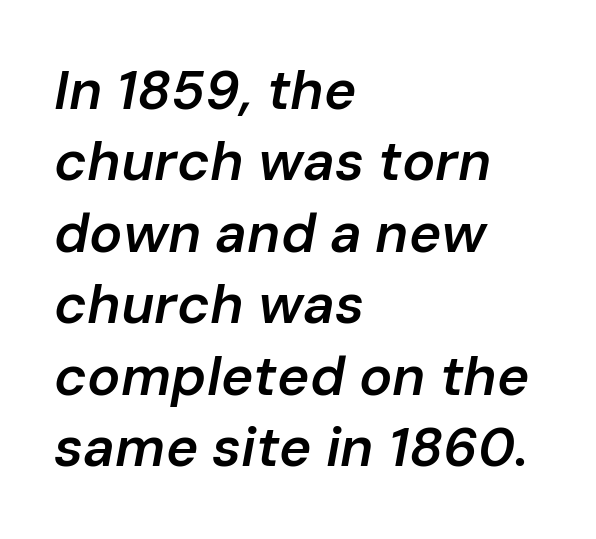
The image shows 55 px semibold type, italic (leaning right); set left-aligned, normal line spacing (1.3x), normal letter spacing, not underlined; low stroke contrast and a medium x-height.
